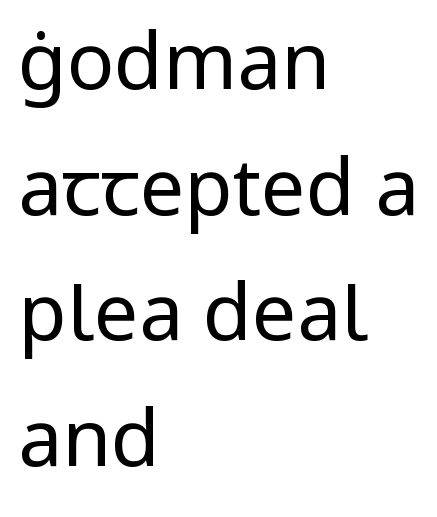
In terms of letterform style, serifs are entirely absent. The tracking reads as untouched default to a designer's eye. The cut favours lightness, reaching ordinary text weight at its darkest. Layout note: lines flush left.
